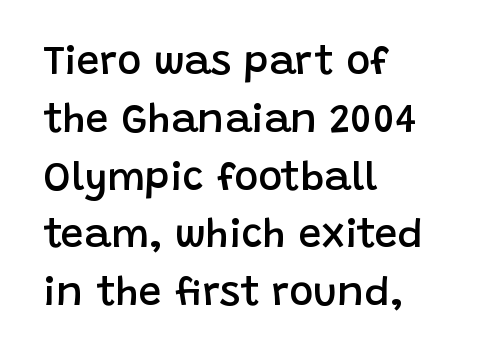
What stands out about the letter spacing? Nothing — it is the standard amount. Unmarked baselines from the first word to the last. Caption: semibold face, moderately heavy strokes. The letters advance in unequal steps, a hallmark of proportional type.
